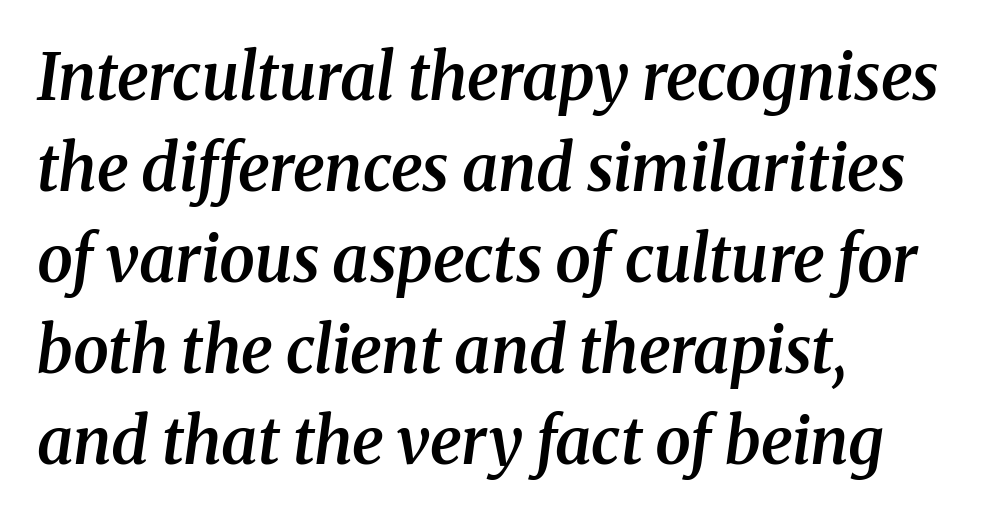
Q: Is the text bold? A: Semi-bold.
Q: Is the text italic (slanted)? A: Yes, it leans right by about 8 degrees.
Q: Is the typeface a serif or a sans-serif typeface? A: Serif.
Q: Is the text underlined? A: No.
Q: How is the paragraph aligned? A: Left-aligned.
Q: Is the spacing between letters normal or unusually wide? A: Normal.
Q: Is the spacing between lines tight, normal or loose? A: Normal.
Q: Width (condensed, normal, or wide)? A: Normal.
Q: Stroke contrast? A: Medium.
Q: x-height? A: Medium.
Q: Monospaced? A: No.
